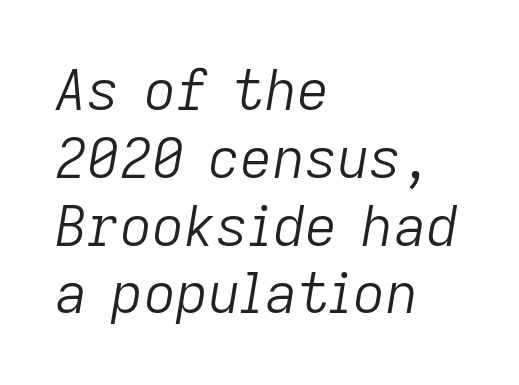
{"italic": "yes", "lean": "right", "slant_degrees": 9, "bold": "no", "weight": "light", "width": "normal", "stroke_contrast": "low", "x_height": "medium", "monospaced": "no", "underline": "no", "align": "left", "line_spacing_ratio": 1.21, "letter_spacing": "normal", "letter_spacing_em": 0.0, "glyph_px": 56}
